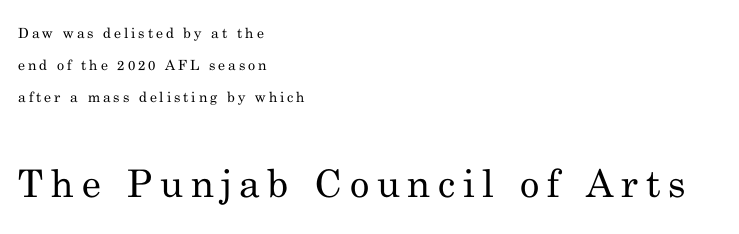
Q: Is the text bold? A: No.
Q: Is the text italic (slanted)? A: No, it is upright.
Q: Is the typeface a serif or a sans-serif typeface? A: Serif.
Q: Is the text underlined? A: No.
Q: How is the paragraph aligned? A: Left-aligned.
Q: Is the spacing between letters normal or unusually wide? A: Unusually wide.
Q: Is the spacing between lines tight, normal or loose? A: Loose.
Q: Which block of text is set in a larger size, the first (top) or the second (bottom)? A: The second (bottom) one.
Q: Width (condensed, normal, or wide)? A: Normal.
Q: Stroke contrast? A: Medium.
Q: x-height? A: Small.
Q: Monospaced? A: No.
